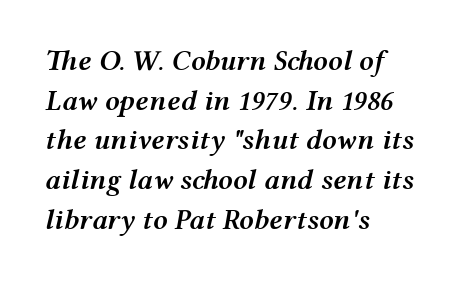
Bold? Not quite — semibold, heavier than regular but stopping short. Type without underlining. If you drew a line through each stem, it would be angled. If you measured baseline to baseline, you'd find a middling distance. The paragraph has a hard left edge and a soft right edge.
